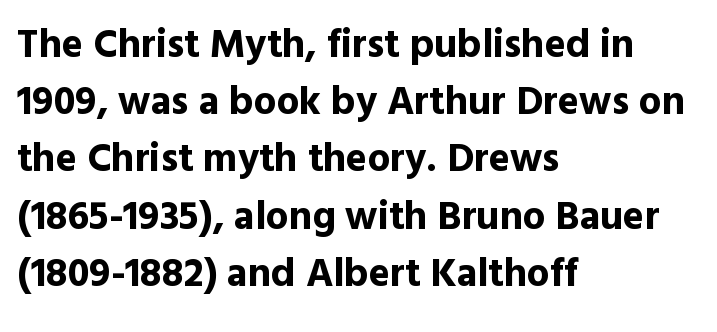
Strong, thick strokes mark this as bold type. Regarding leading, the lines here are spaced in the standard way. The text block is weighted toward the left margin, trailing off unevenly rightward. Note: no serifs on the glyphs. Characters remain perfectly vertical along every line. The rendering uses natural spacing where letterforms have individual widths.
